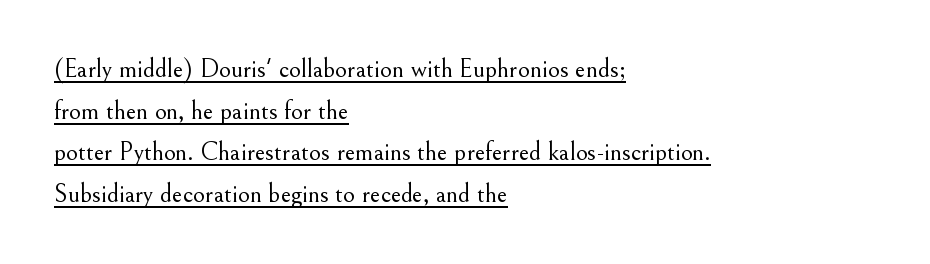
The image shows 26 px text type, upright; set left-aligned, normal line spacing (1.6x), normal letter spacing, underlined.
